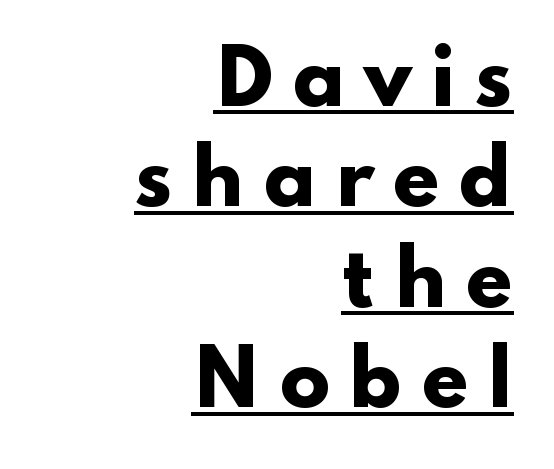
Q: Is the text bold? A: Yes.
Q: Is the text italic (slanted)? A: No, it is upright.
Q: Is the typeface a serif or a sans-serif typeface? A: Sans-serif.
Q: Is the text underlined? A: Yes.
Q: How is the paragraph aligned? A: Right-aligned.
Q: Is the spacing between letters normal or unusually wide? A: Unusually wide.
Q: Is the spacing between lines tight, normal or loose? A: Normal.
Q: Width (condensed, normal, or wide)? A: Wide.
Q: Stroke contrast? A: Low.
Q: x-height? A: Small.
Q: Monospaced? A: No.
